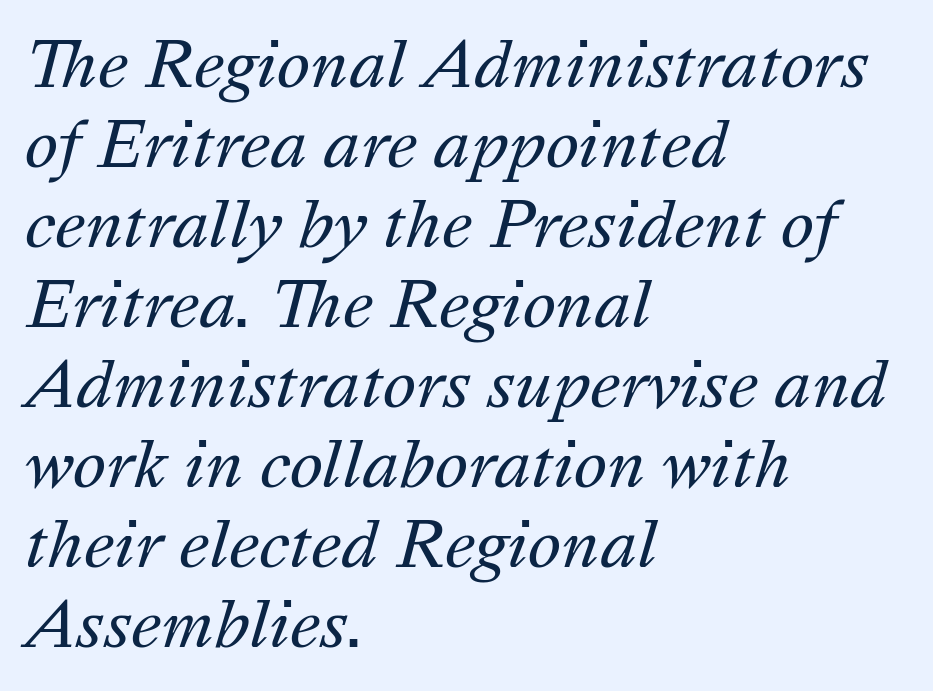
How are the letters spaced? Ordinarily, with no added tracking. Nobody drew a line under any word here. Think standard paragraph weight, or any step lighter than that. Is the type slanted? Yes — the strokes lean at a clear angle.
